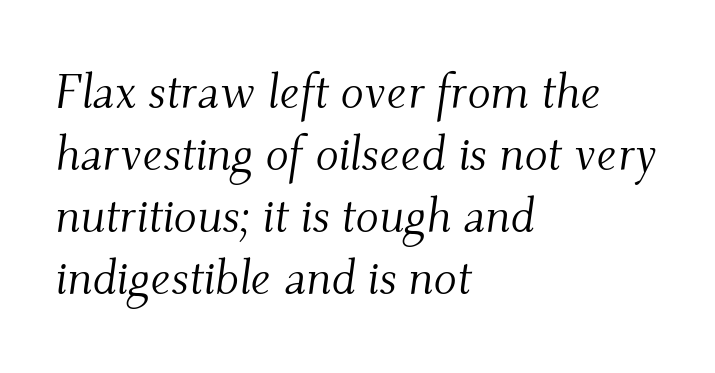
{"serif": "yes", "italic": "yes", "lean": "right", "slant_degrees": 9, "bold": "no", "weight": "light", "width": "normal", "stroke_contrast": "medium", "x_height": "small", "monospaced": "no", "underline": "no", "align": "left", "line_spacing": "normal", "line_spacing_ratio": 1.29, "letter_spacing": "normal", "letter_spacing_em": 0.0, "glyph_px": 48}
